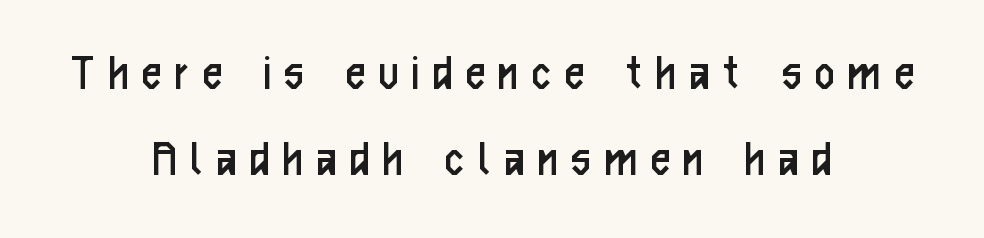
The image shows 53 px regular-weight, condensed sans-serif type, upright; set centered, normal line spacing (1.62x), unusually wide letter spacing (+0.27 em), not underlined; low stroke contrast and a medium x-height.
